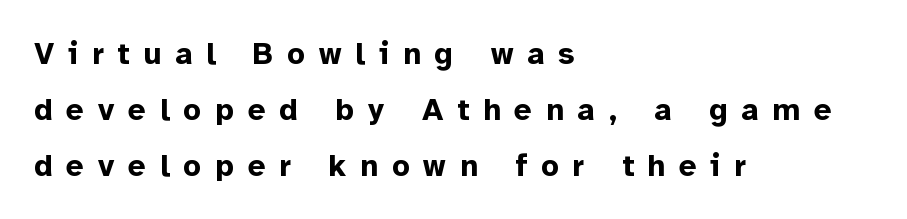
Q: Is the text bold? A: Yes.
Q: Is the text italic (slanted)? A: No, it is upright.
Q: Is the typeface a serif or a sans-serif typeface? A: Sans-serif.
Q: Is the text underlined? A: No.
Q: How is the paragraph aligned? A: Left-aligned.
Q: Is the spacing between letters normal or unusually wide? A: Unusually wide.
Q: Width (condensed, normal, or wide)? A: Normal.
Q: Stroke contrast? A: Low.
Q: x-height? A: Medium.
Q: Monospaced? A: No.
